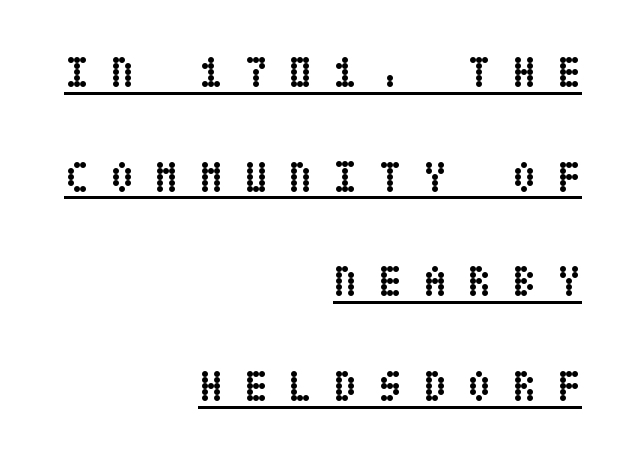
Tracking value appears strongly positive — letters spread wide. The sample has been set heavy, in full bold. Horizontal bands of white between lines are thick stripes. Right-aligned paragraph, ragged on the left.
